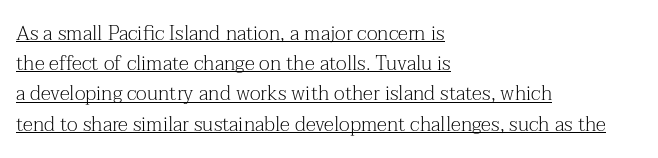
Q: Is the text bold? A: No.
Q: Is the text italic (slanted)? A: No, it is upright.
Q: Is the text underlined? A: Yes.
Q: How is the paragraph aligned? A: Left-aligned.
Q: Is the spacing between letters normal or unusually wide? A: Normal.
Q: Is the spacing between lines tight, normal or loose? A: Normal.
